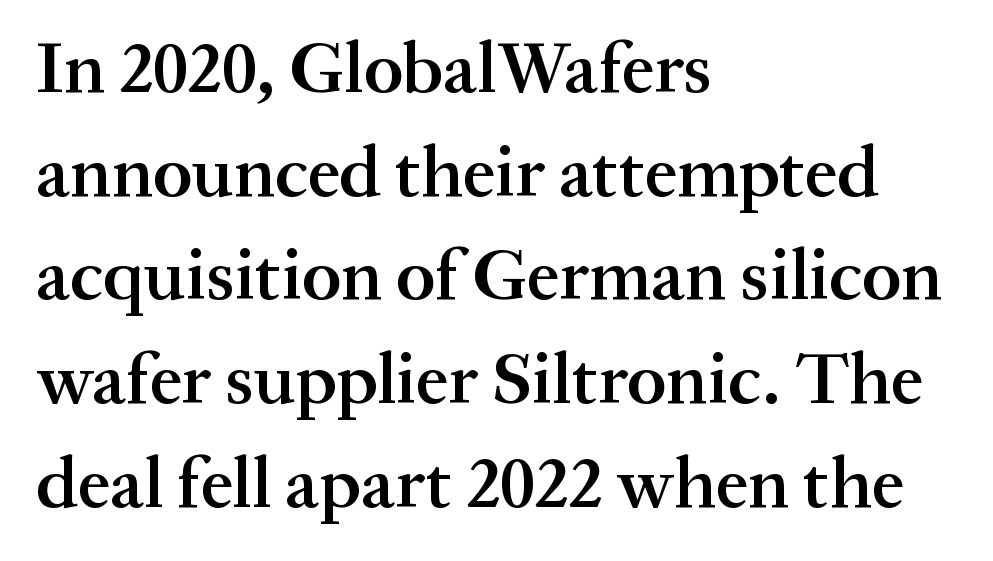
{"serif": "yes", "italic": "no", "bold": "semi", "weight": "semibold", "width": "normal", "stroke_contrast": "medium", "x_height": "medium", "monospaced": "no", "underline": "no", "align": "left", "line_spacing": "normal", "line_spacing_ratio": 1.42, "letter_spacing": "normal", "letter_spacing_em": 0.0, "glyph_px": 73}
